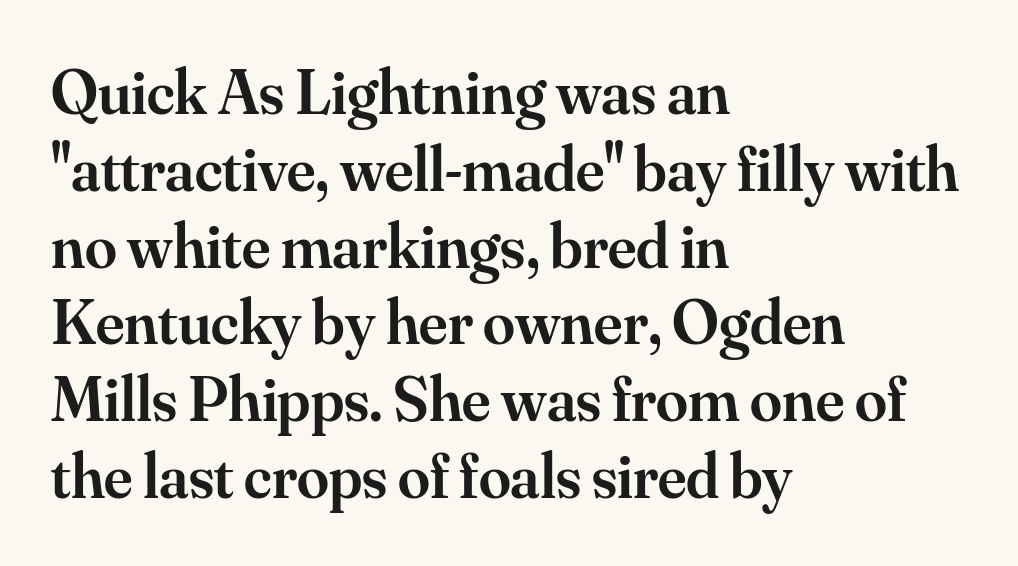
{"serif": "yes", "italic": "no", "bold": "semi", "weight": "semibold", "width": "normal", "stroke_contrast": "medium", "x_height": "small", "monospaced": "no", "underline": "no", "align": "left", "line_spacing_ratio": 1.2, "letter_spacing": "normal", "letter_spacing_em": 0.0, "glyph_px": 64}
